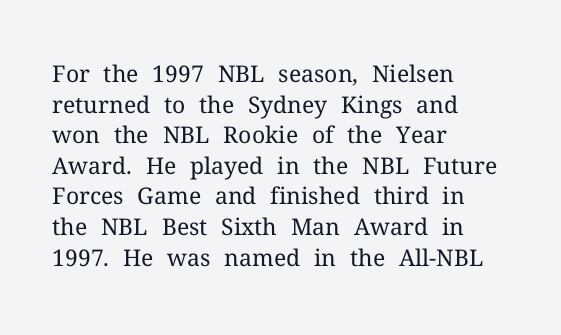
The image shows 23 px text type, upright; set left-aligned, normal line spacing (1.33x), normal letter spacing, not underlined.
